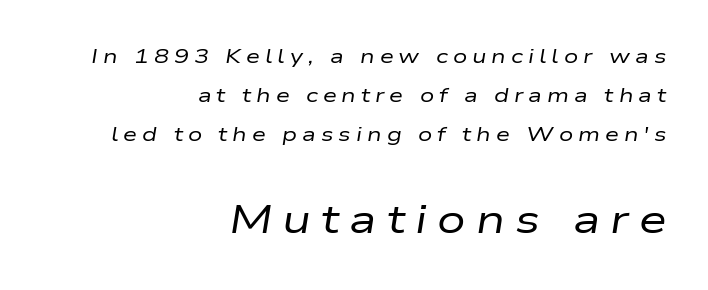
The image shows 40 px regular-weight, wide type, italic (leaning right); set right-aligned, loose line spacing (1.96x), unusually wide letter spacing (+0.25 em), not underlined; the second (bottom) block is 2.0x larger; low stroke contrast and a medium x-height.
